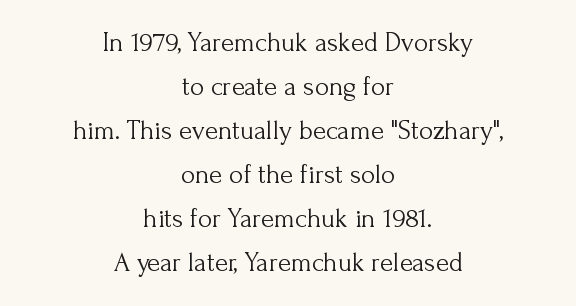
{"italic": "no", "bold": "no", "underline": "no", "align": "center", "line_spacing": "normal", "line_spacing_ratio": 1.63, "letter_spacing": "normal", "letter_spacing_em": 0.0, "glyph_px": 27}
